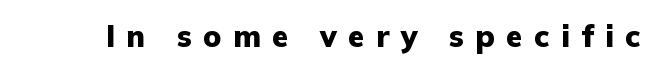
Honestly, the letter spacing is so wide it's the main thing you notice. Ordinary non-slanted type is in use. The space beneath each line is pristine and unruled. The characters look thick and weighty, a clear bold. The letters advance in unequal steps, a hallmark of proportional type. Stroke terminals: plain, sans-serif.
